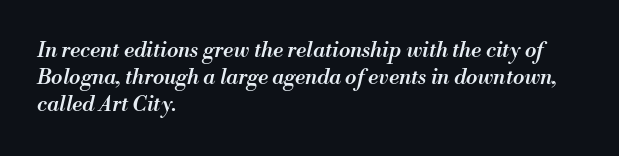
Q: Is the text bold? A: Semi-bold.
Q: Is the text italic (slanted)? A: Yes, it leans right by about 13 degrees.
Q: Is the text underlined? A: No.
Q: How is the paragraph aligned? A: Left-aligned.
Q: Is the spacing between letters normal or unusually wide? A: Normal.
Q: Is the spacing between lines tight, normal or loose? A: Normal.
